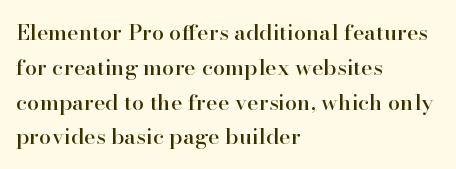
The image shows 22 px text type, upright; set left-aligned, normal line spacing (1.58x), normal letter spacing, not underlined.
